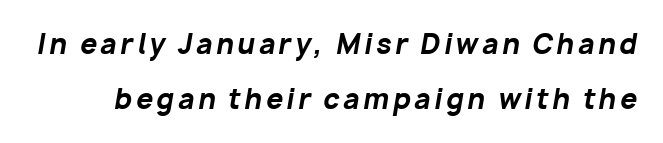
The image shows 27 px bold type, italic (leaning right); set loose line spacing (2.02x), not underlined.
